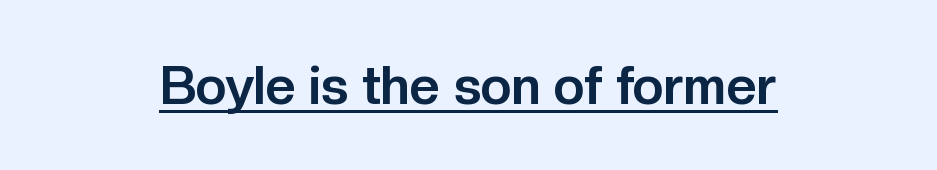
Students, note that the glyphs here touch the page at normal intervals. Caption: lettering with a line underneath. No feet cap the strokes, marking this as sans-serif type. Compared with an ordinary text face, these strokes are far heavier — a full bold. Each letter keeps its own natural width here, so spacing adapts to shape.
